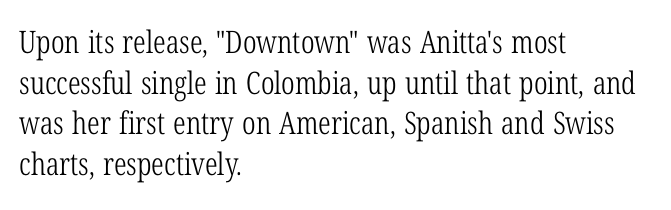
{"serif": "yes", "italic": "no", "bold": "no", "weight": "light", "width": "condensed", "stroke_contrast": "low", "x_height": "medium", "monospaced": "no", "underline": "no", "align": "left", "line_spacing": "normal", "line_spacing_ratio": 1.31, "letter_spacing": "normal", "letter_spacing_em": 0.0, "glyph_px": 31}
